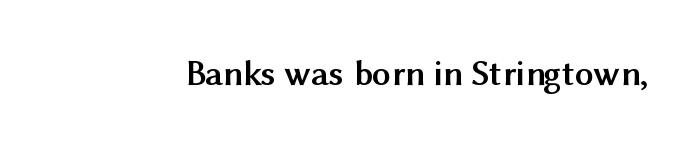
Q: Is the text bold? A: Yes.
Q: Is the text italic (slanted)? A: No, it is upright.
Q: Is the typeface a serif or a sans-serif typeface? A: Sans-serif.
Q: Is the text underlined? A: No.
Q: Is the spacing between letters normal or unusually wide? A: Normal.
Q: Width (condensed, normal, or wide)? A: Normal.
Q: Stroke contrast? A: Medium.
Q: x-height? A: Medium.
Q: Monospaced? A: No.
